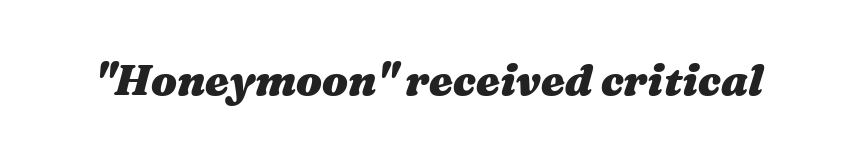
Q: Is the text bold? A: Yes.
Q: Is the text italic (slanted)? A: Yes, it leans right by about 16 degrees.
Q: Is the text underlined? A: No.
Q: Is the spacing between letters normal or unusually wide? A: Normal.
Q: Width (condensed, normal, or wide)? A: Wide.
Q: Stroke contrast? A: Medium.
Q: x-height? A: Medium.
Q: Monospaced? A: No.
